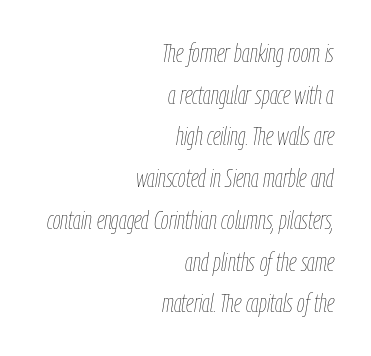
The lettering tilts uniformly, giving the passage an italic look. Nothing unusual about the tracking: characters are spaced as the font intends. Letters have the restrained weight of plain body copy at most. Summary of vertical rhythm: regular, with standard interline spacing. A flush-right, rag-left setting is used for this passage. The words here are not underlined.
